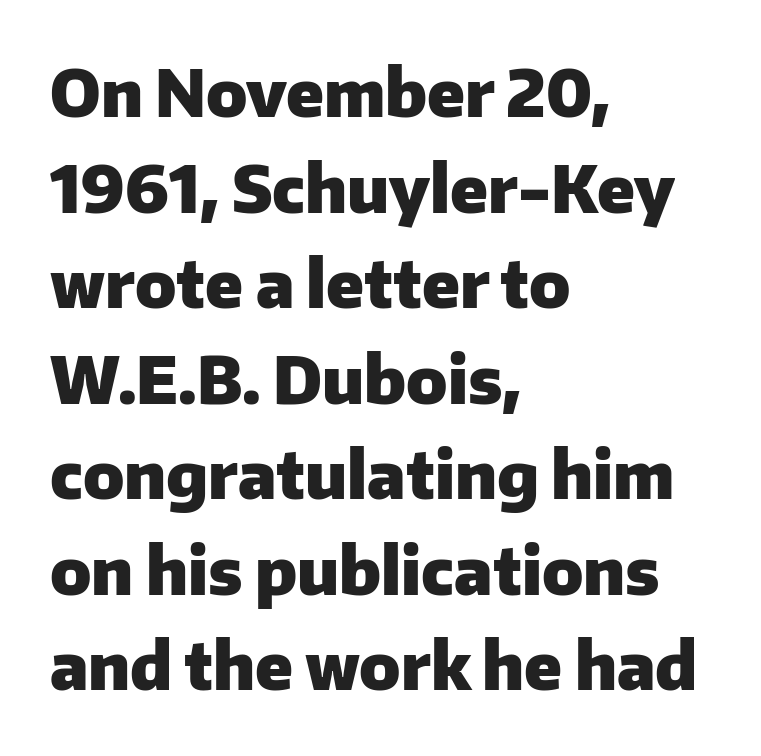
The image shows 65 px heavy sans-serif type, upright; set left-aligned, normal line spacing (1.47x), normal letter spacing, not underlined; low stroke contrast and a medium x-height.
